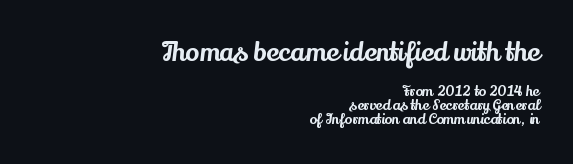
Q: Is the text italic (slanted)? A: Yes.
Q: Is the text underlined? A: No.
Q: How is the paragraph aligned? A: Right-aligned.
Q: Is the spacing between letters normal or unusually wide? A: Normal.
Q: Is the spacing between lines tight, normal or loose? A: Tight.
Q: Which block of text is set in a larger size, the first (top) or the second (bottom)? A: The first (top) one.
